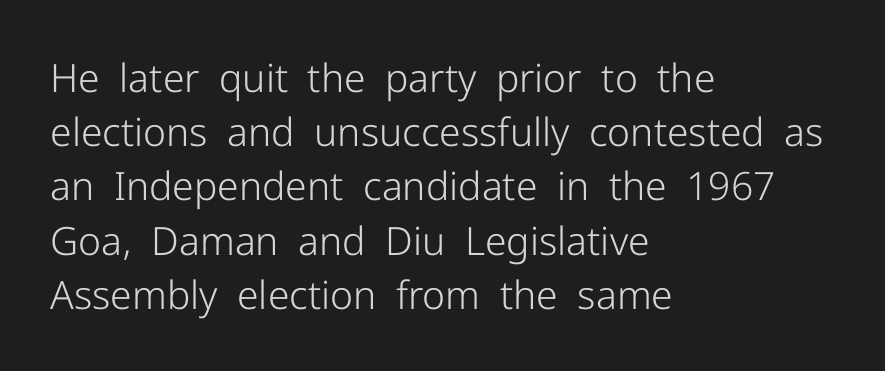
The image shows 39 px light sans-serif type, upright; set left-aligned, normal line spacing (1.39x), normal letter spacing, not underlined; low stroke contrast and a medium x-height.
